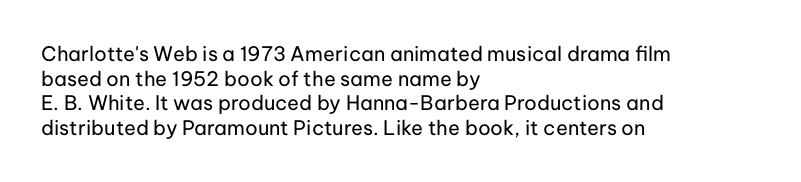
The image shows 20 px text type, upright; set left-aligned, line spacing 1.23x, normal letter spacing, not underlined.
